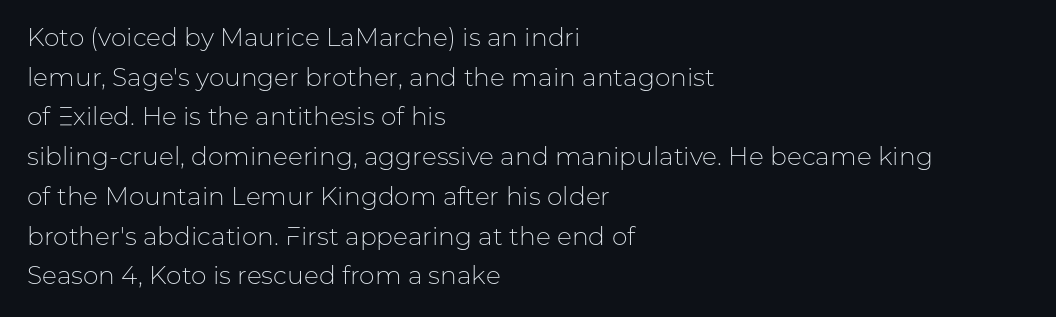
The image shows 25 px text type, upright; set left-aligned, normal line spacing (1.59x), normal letter spacing, not underlined.
